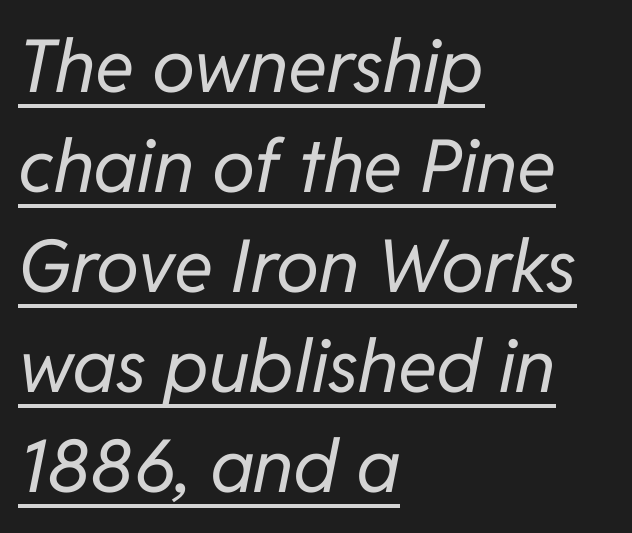
Horizontal bands of white between lines are of average thickness. Think of a printed novel: that variable character pitch is what you see here. Left-aligned paragraph, ragged on the right. Nobody touched the tracking dial on this one. Observe the lean: these are italic letterforms. The passage shown is underscored from start to finish.
